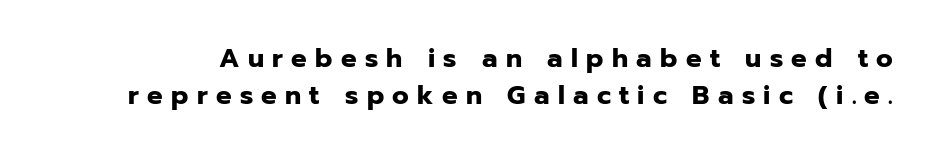
{"italic": "no", "bold": "yes", "underline": "no", "line_spacing": "normal", "line_spacing_ratio": 1.42, "letter_spacing": "wide", "letter_spacing_em": 0.32, "glyph_px": 26}
